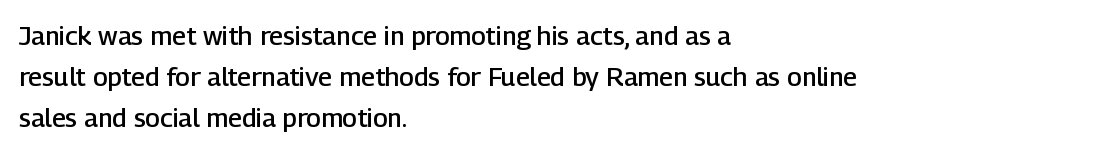
The image shows 26 px text type, upright; set left-aligned, normal line spacing (1.58x), normal letter spacing, not underlined.
